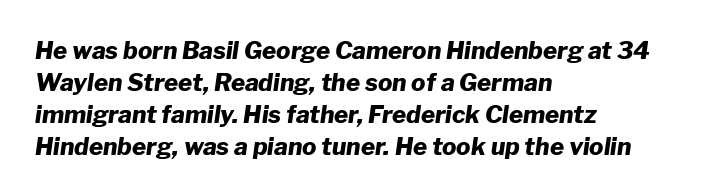
The image shows 24 px bold type, italic (leaning right); set left-aligned, normal line spacing (1.33x), normal letter spacing, not underlined.
